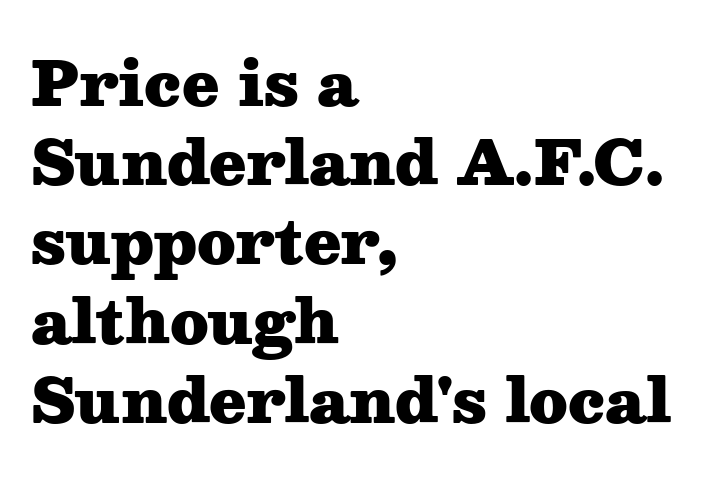
Q: Is the text bold? A: Yes.
Q: Is the text italic (slanted)? A: No, it is upright.
Q: Is the typeface a serif or a sans-serif typeface? A: Serif.
Q: Is the text underlined? A: No.
Q: How is the paragraph aligned? A: Left-aligned.
Q: Is the spacing between letters normal or unusually wide? A: Normal.
Q: Is the spacing between lines tight, normal or loose? A: Normal.
Q: Width (condensed, normal, or wide)? A: Wide.
Q: Stroke contrast? A: Medium.
Q: x-height? A: Medium.
Q: Monospaced? A: No.
